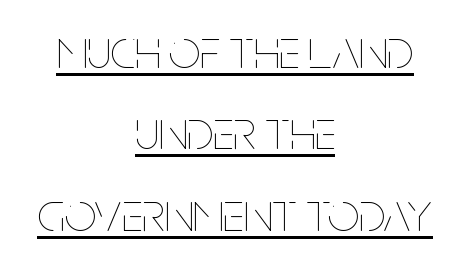
Q: Is the text bold? A: No.
Q: Is the text italic (slanted)? A: No, it is upright.
Q: Is the text underlined? A: Yes.
Q: How is the paragraph aligned? A: Centered.
Q: Is the spacing between letters normal or unusually wide? A: Normal.
Q: Is the spacing between lines tight, normal or loose? A: Normal.
Q: Width (condensed, normal, or wide)? A: Condensed.
Q: Stroke contrast? A: Low.
Q: x-height? A: Large.
Q: Monospaced? A: No.
